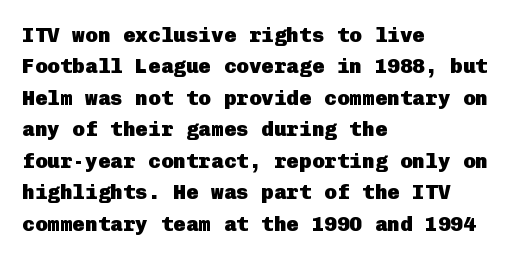
Q: Is the text bold? A: Yes.
Q: Is the text italic (slanted)? A: No, it is upright.
Q: Is the text underlined? A: No.
Q: How is the paragraph aligned? A: Left-aligned.
Q: Is the spacing between letters normal or unusually wide? A: Normal.
Q: Is the spacing between lines tight, normal or loose? A: Normal.
